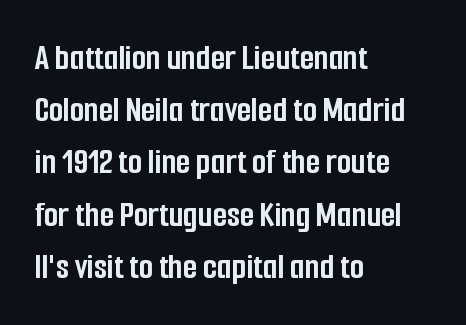
{"serif": "no", "italic": "no", "bold": "yes", "weight": "semibold", "width": "condensed", "stroke_contrast": "low", "x_height": "medium", "monospaced": "no", "underline": "no", "align": "left", "line_spacing": "normal", "line_spacing_ratio": 1.41, "letter_spacing": "normal", "letter_spacing_em": 0.0, "glyph_px": 37}
